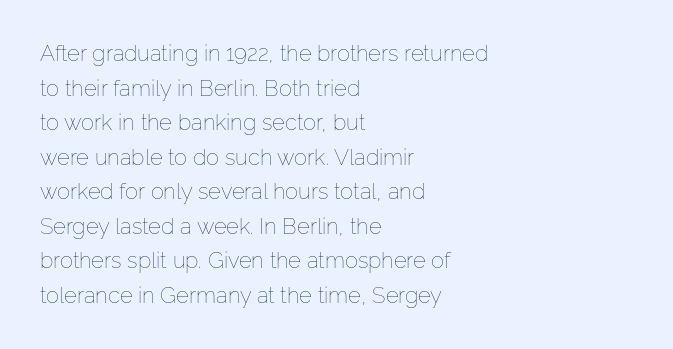
Which margin do the lines hug? The left one — the right edge is uneven. This is roman type, the default non-slanted kind. Summary of vertical rhythm: regular, with standard interline spacing. These glyphs show unthickened strokes, regular width or finer. The rendering keeps characters at their native spacing. The gap between lines stays unmarked.
